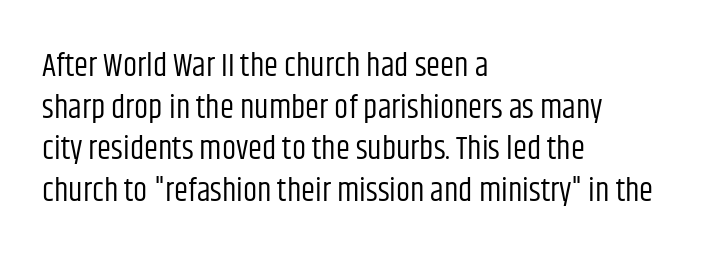
{"serif": "no", "italic": "no", "bold": "no", "weight": "regular", "width": "condensed", "stroke_contrast": "low", "x_height": "large", "monospaced": "no", "underline": "no", "align": "left", "line_spacing": "normal", "line_spacing_ratio": 1.3, "letter_spacing": "normal", "letter_spacing_em": 0.0, "glyph_px": 32}
